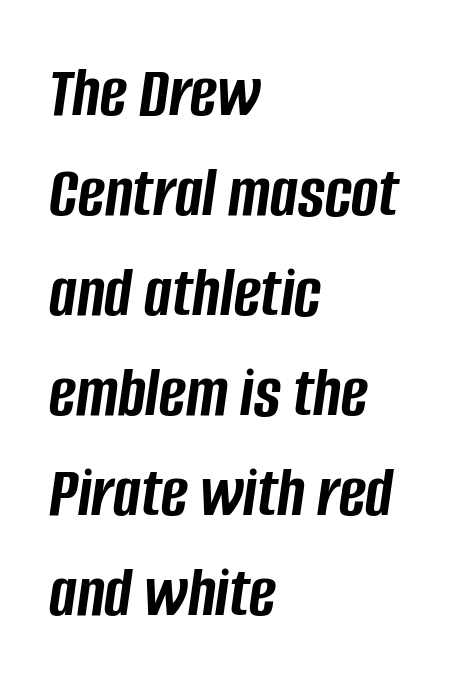
Q: Is the text bold? A: Yes.
Q: Is the text italic (slanted)? A: Yes, it leans right by about 8 degrees.
Q: Is the text underlined? A: No.
Q: How is the paragraph aligned? A: Left-aligned.
Q: Is the spacing between letters normal or unusually wide? A: Normal.
Q: Is the spacing between lines tight, normal or loose? A: Normal.
Q: Width (condensed, normal, or wide)? A: Condensed.
Q: Stroke contrast? A: Low.
Q: x-height? A: Large.
Q: Monospaced? A: No.
